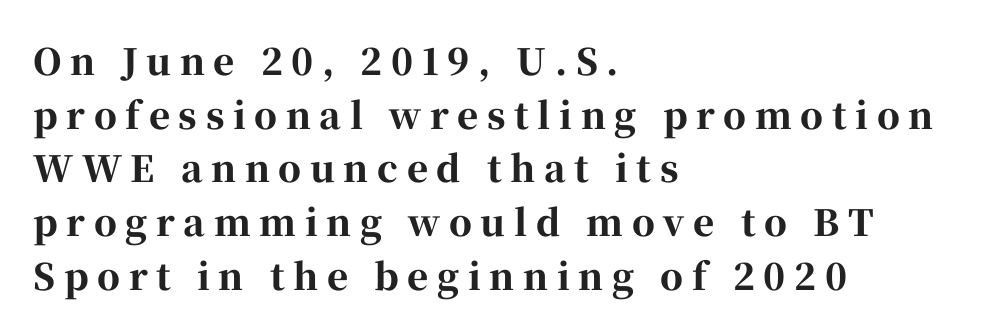
Q: Is the text bold? A: Yes.
Q: Is the text italic (slanted)? A: No, it is upright.
Q: Is the typeface a serif or a sans-serif typeface? A: Serif.
Q: Is the text underlined? A: No.
Q: How is the paragraph aligned? A: Left-aligned.
Q: Is the spacing between letters normal or unusually wide? A: Unusually wide.
Q: Is the spacing between lines tight, normal or loose? A: Normal.
Q: Width (condensed, normal, or wide)? A: Normal.
Q: Stroke contrast? A: High.
Q: x-height? A: Medium.
Q: Monospaced? A: No.
